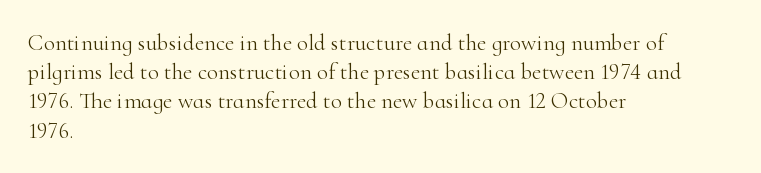
The image shows 23 px text type, upright; set left-aligned, normal line spacing (1.27x), normal letter spacing, not underlined.
